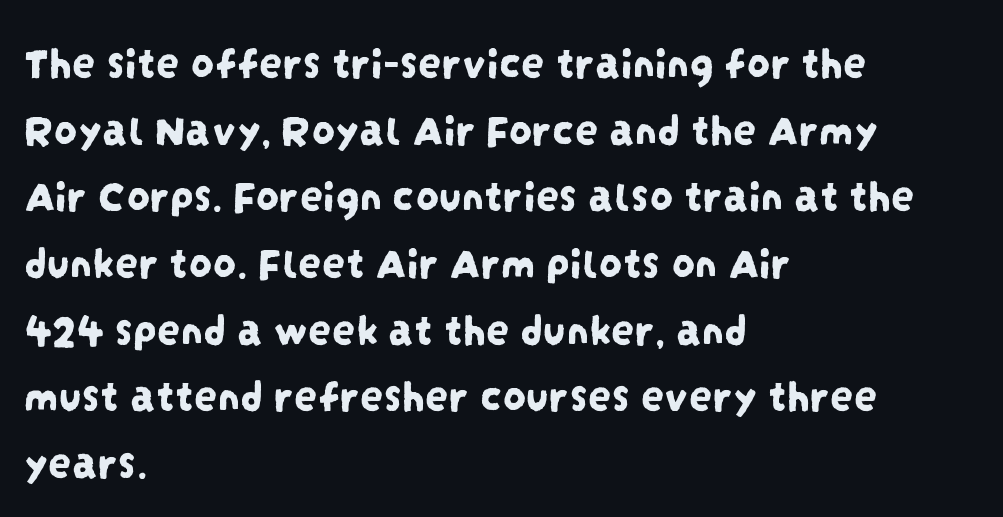
The image shows 46 px condensed sans-serif type; set left-aligned, normal line spacing (1.45x), normal letter spacing, not underlined; low stroke contrast and a large x-height.
